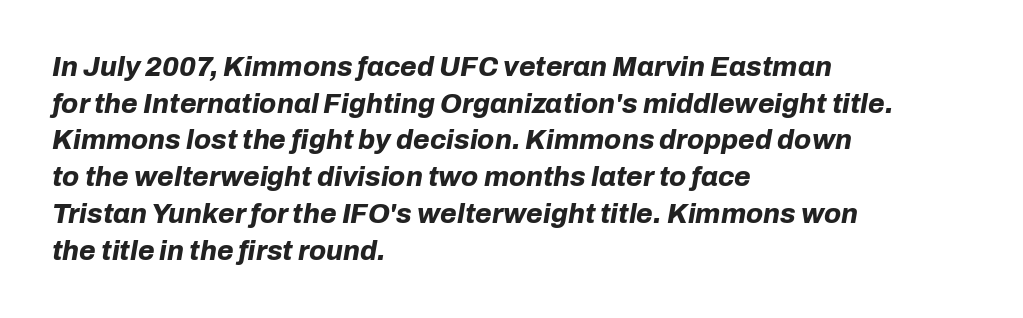
Yep, that's italic — everything's leaning. Heft: maximum for text — a bold. The typesetter chose a ragged-right arrangement here. The space between consecutive lines is moderate. Tracking here is standard; glyphs follow each other at the usual distance.
